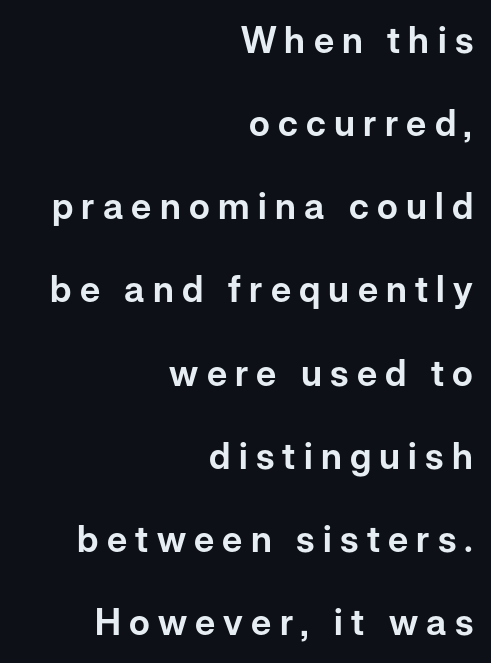
Q: Is the text italic (slanted)? A: No, it is upright.
Q: Is the typeface a serif or a sans-serif typeface? A: Sans-serif.
Q: Is the text underlined? A: No.
Q: How is the paragraph aligned? A: Right-aligned.
Q: Is the spacing between letters normal or unusually wide? A: Unusually wide.
Q: Is the spacing between lines tight, normal or loose? A: Loose.
Q: Width (condensed, normal, or wide)? A: Normal.
Q: Stroke contrast? A: Low.
Q: x-height? A: Medium.
Q: Monospaced? A: No.
